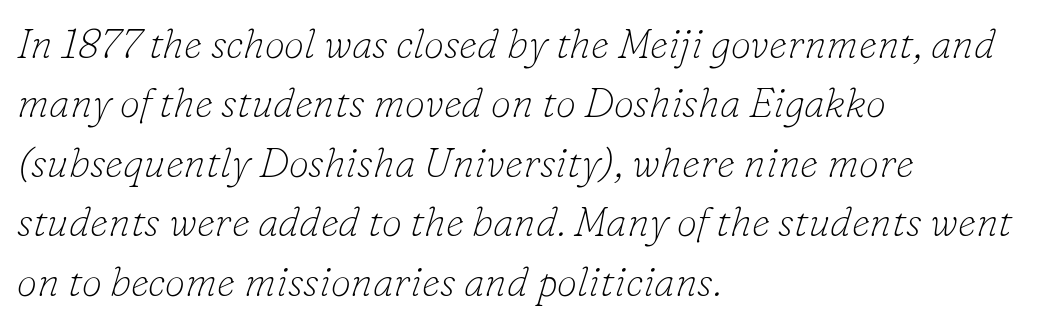
The rendering uses natural spacing where letterforms have individual widths. Unmarked baselines from the first word to the last. Compared with a centered layout, this one pins lines to the left instead. This block has exactly the height ordinary leading produces. Bold? No — there's no thickening of the strokes. A typesetter would label this face a serif.
